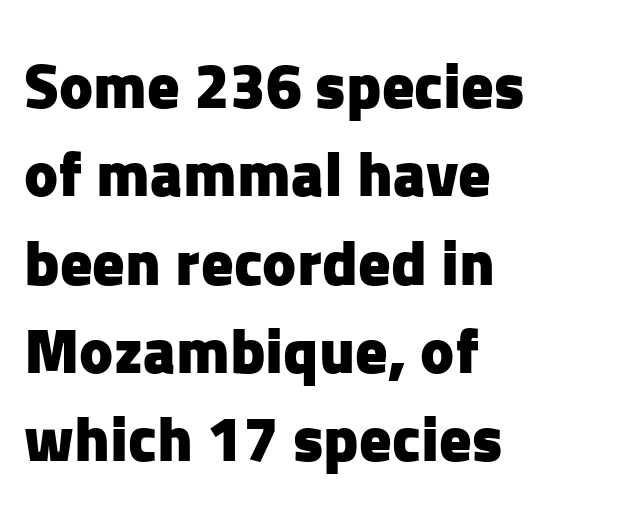
In CSS terms this would be text-align: left. This is sans-serif lettering, the kind often seen on screens and signage. Italic? Not at all — the glyphs are vertical. This rendering leaves character spacing at its baseline value. The strokes are fattened all the way to bold. Regular leading.
